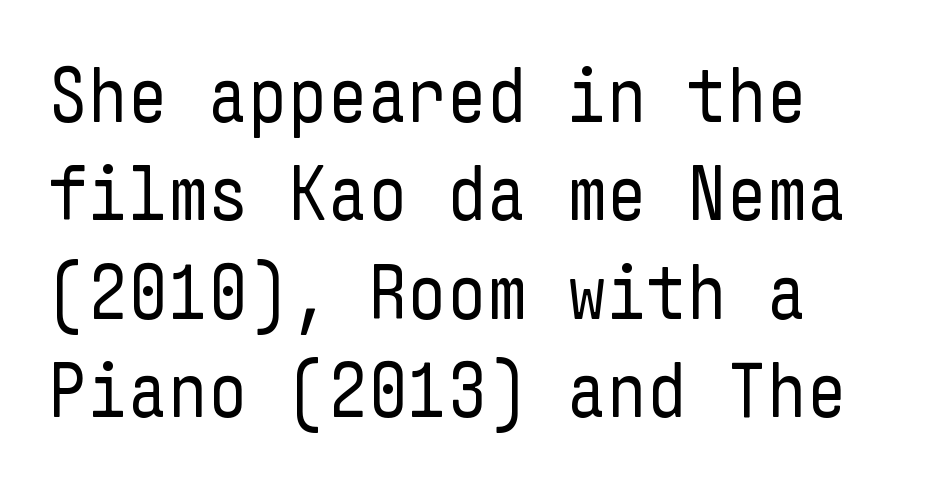
{"serif": "no", "italic": "no", "bold": "no", "weight": "regular", "width": "condensed", "stroke_contrast": "low", "x_height": "medium", "underline": "no", "line_spacing": "normal", "line_spacing_ratio": 1.26, "letter_spacing": "normal", "letter_spacing_em": 0.0, "glyph_px": 78}
